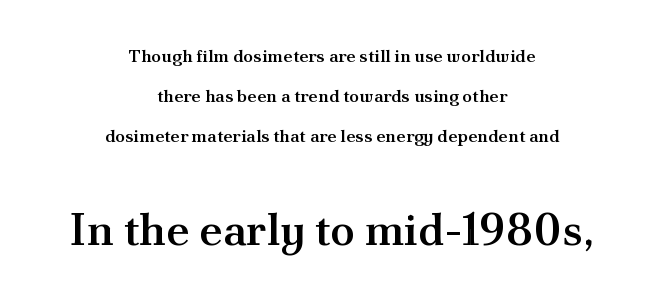
{"serif": "yes", "italic": "no", "bold": "semi", "weight": "semibold", "width": "normal", "stroke_contrast": "medium", "x_height": "small", "monospaced": "no", "underline": "no", "align": "center", "line_spacing": "loose", "line_spacing_ratio": 2.23, "letter_spacing": "normal", "letter_spacing_em": 0.0, "larger_block": "second", "size_ratio": 2.5, "glyph_px": 45}
